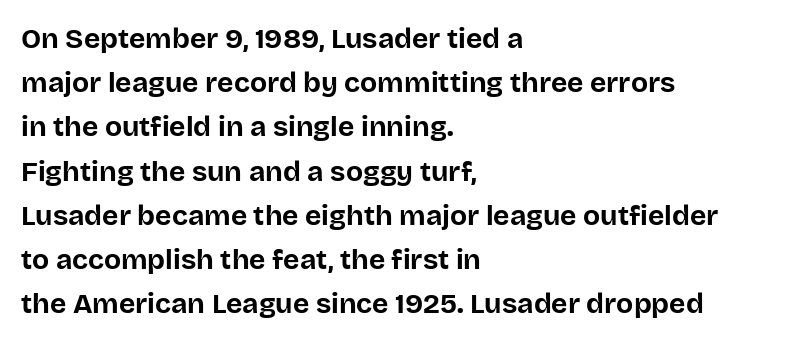
The image shows 28 px bold sans-serif type, upright; set left-aligned, normal line spacing (1.58x), normal letter spacing, not underlined; low stroke contrast and a large x-height.
